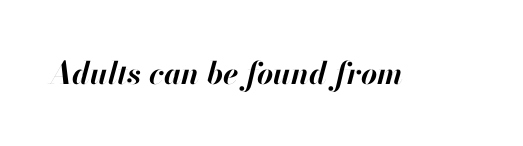
The font's italic variant was chosen for this text. Varying glyph widths throughout — classic text-font behaviour. Lines of text with bare space underneath. Heavy, bold letterforms.
